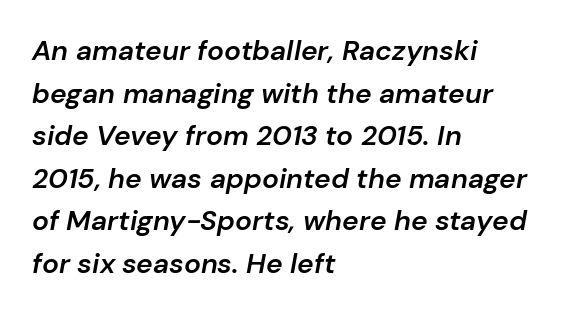
The image shows 28 px semibold type, italic (leaning right); set left-aligned, normal line spacing (1.52x), normal letter spacing, not underlined; low stroke contrast and a medium x-height.
